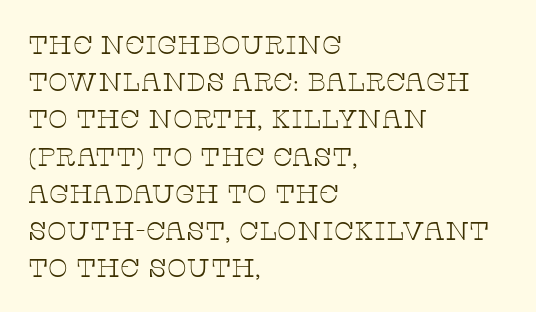
Q: Is the text bold? A: No.
Q: Is the text italic (slanted)? A: No, it is upright.
Q: Is the text underlined? A: No.
Q: How is the paragraph aligned? A: Left-aligned.
Q: Is the spacing between letters normal or unusually wide? A: Normal.
Q: Is the spacing between lines tight, normal or loose? A: Normal.
